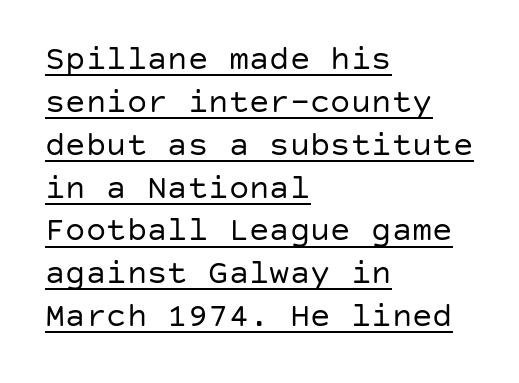
The image shows 34 px regular-weight sans-serif type, upright; set left-aligned, normal line spacing (1.26x), normal letter spacing, underlined; low stroke contrast and a large x-height.
